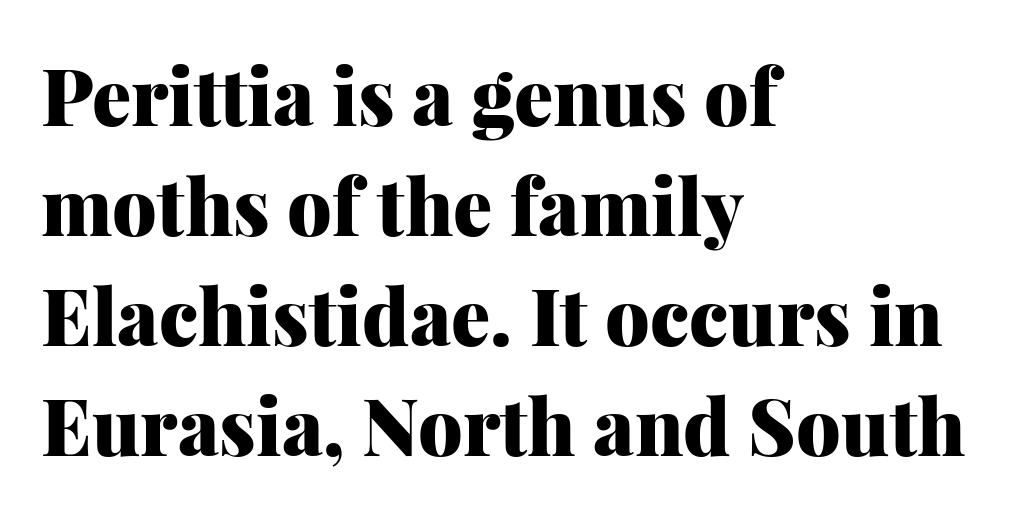
This sample has the flowing, uneven cadence of proportional lettering. Nope, not italic — everything's standing straight. Inter-character spacing is left at the font's built-in metrics. Regarding leading, the lines here are spaced in the standard way. The glyphs have the mass of a bold cut. The lines in this sample share a left origin and differ only in where they stop.
